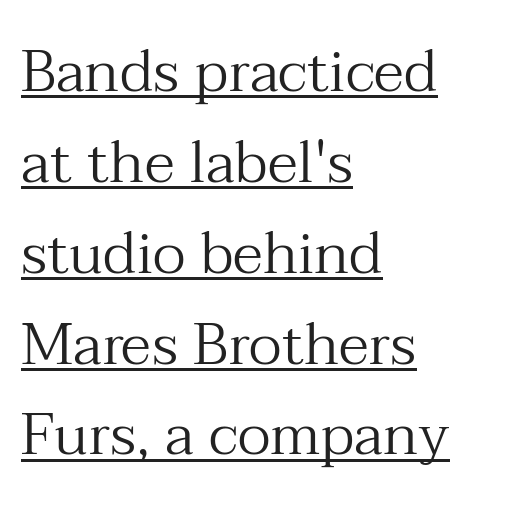
{"serif": "yes", "italic": "no", "bold": "no", "weight": "regular", "width": "normal", "stroke_contrast": "medium", "x_height": "medium", "monospaced": "no", "underline": "yes", "align": "left", "line_spacing": "normal", "line_spacing_ratio": 1.54, "letter_spacing": "normal", "letter_spacing_em": 0.0, "glyph_px": 59}
